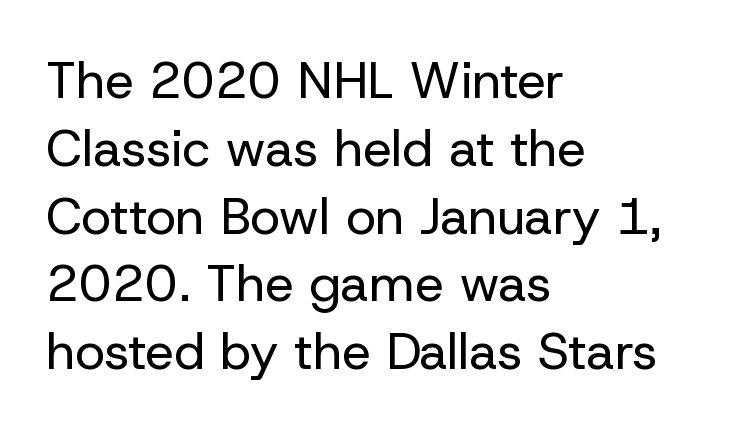
The image shows 51 px regular-weight sans-serif type, upright; set left-aligned, normal line spacing (1.33x), normal letter spacing, not underlined; low stroke contrast and a medium x-height.
